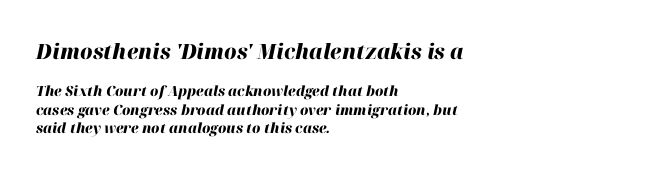
Reading down the block, your eye returns to a fixed left position each line. The upper block of text is set noticeably larger than the block beneath it. Italic? Definitely — the glyphs are oblique. Strong, thick strokes mark this as bold type. Glance below the letters and you will spot only blank space.
